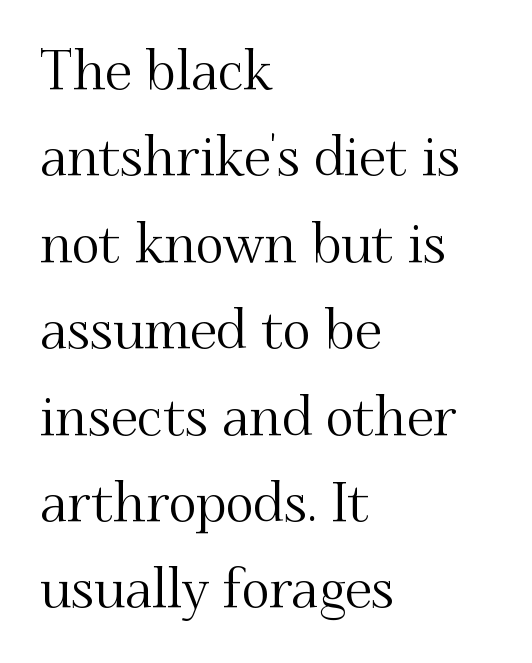
The axis of the letterforms is exactly vertical. The words here are not underlined. Honestly, the letter spacing is just normal — you wouldn't notice it. The glyphs in this specimen are seriffed. The designer left line spacing at the default.
